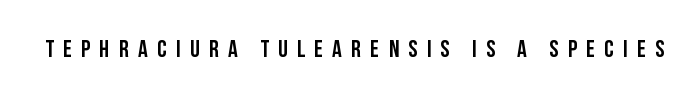
Words float on clear page, feet unadorned. Posture: straight, roman, zero tilt. This sample uses expanded letter spacing, leaving extra air between glyphs.
